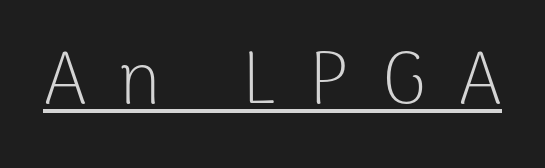
Q: Is the text bold? A: No.
Q: Is the text italic (slanted)? A: No, it is upright.
Q: Is the typeface a serif or a sans-serif typeface? A: Sans-serif.
Q: Is the text underlined? A: Yes.
Q: Is the spacing between letters normal or unusually wide? A: Unusually wide.
Q: Width (condensed, normal, or wide)? A: Normal.
Q: Stroke contrast? A: Low.
Q: x-height? A: Medium.
Q: Monospaced? A: No.
